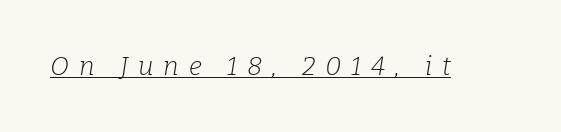
The image shows 26 px text type, italic (leaning right); set unusually wide letter spacing (+0.38 em), underlined.
